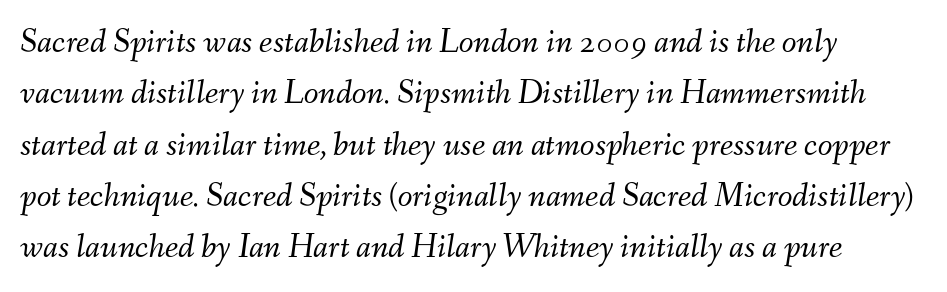
The image shows 34 px light type, italic (leaning right); set normal line spacing (1.51x), normal letter spacing, not underlined; medium stroke contrast and a small x-height.
